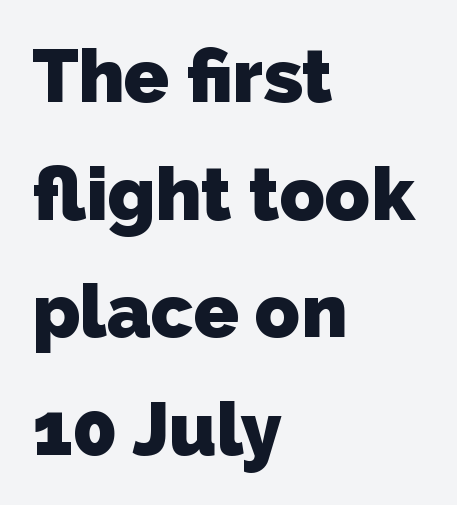
Weight: bold. The passage shown is typeset with a sans-serif family. Is the block centered? No — it sits flush against the left margin. Do the characters align in a grid? No, the font is proportional. Vertical spacing — default. Honestly, the letter spacing is just normal — you wouldn't notice it.
